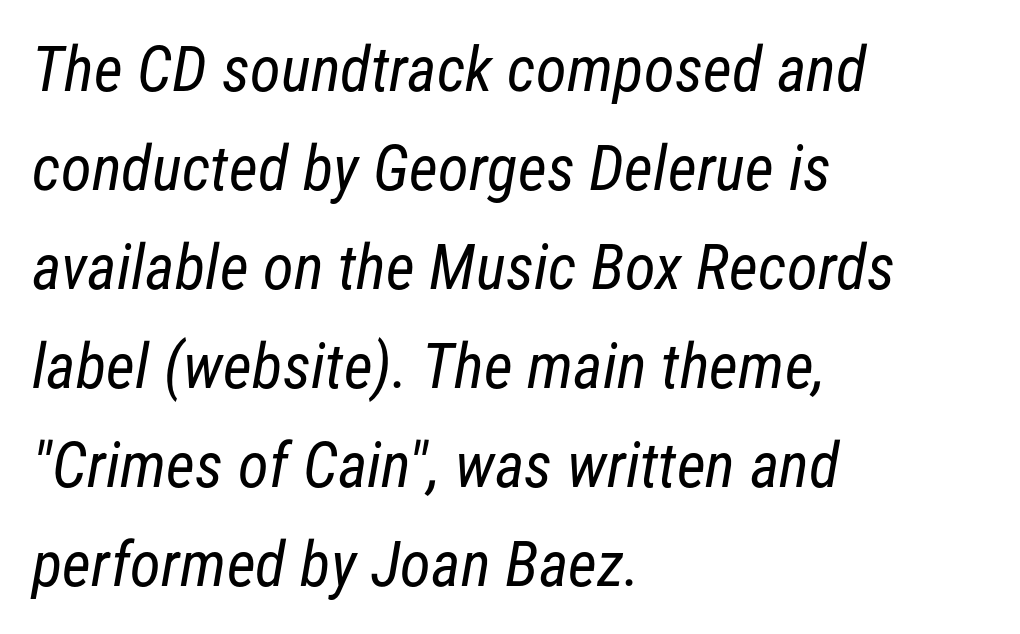
The image shows 63 px regular-weight, condensed sans-serif type; set left-aligned, normal line spacing (1.57x), normal letter spacing, not underlined; low stroke contrast and a medium x-height.
